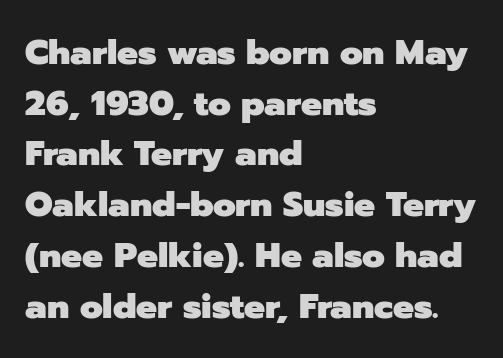
{"serif": "no", "italic": "no", "bold": "yes", "weight": "heavy", "width": "normal", "stroke_contrast": "low", "x_height": "medium", "monospaced": "no", "underline": "no", "align": "left", "line_spacing": "normal", "line_spacing_ratio": 1.45, "letter_spacing": "normal", "letter_spacing_em": 0.0, "glyph_px": 35}
